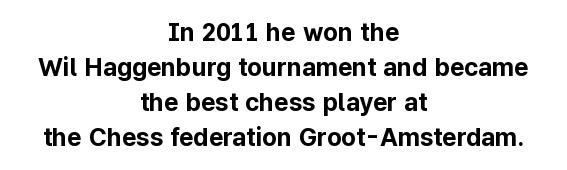
The image shows 25 px bold type, upright; set centered, normal line spacing (1.4x), normal letter spacing, not underlined.
